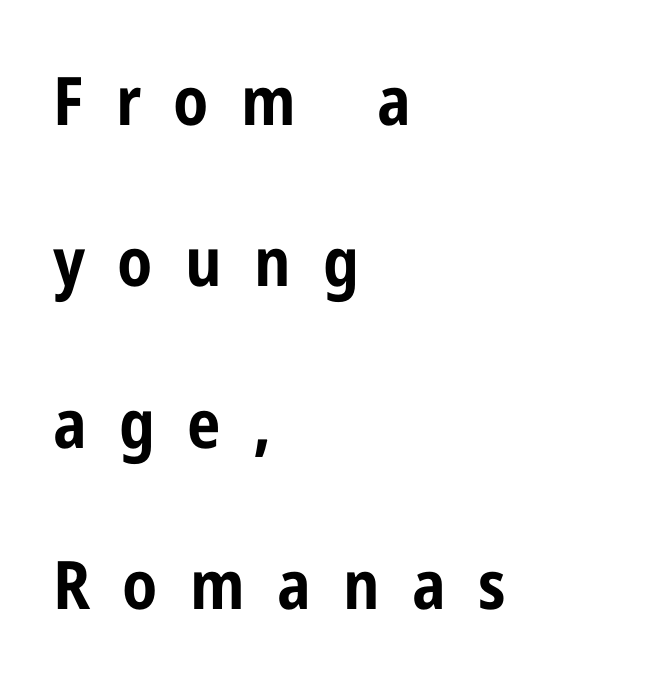
Q: Is the text bold? A: Yes.
Q: Is the text italic (slanted)? A: No, it is upright.
Q: Is the typeface a serif or a sans-serif typeface? A: Sans-serif.
Q: Is the text underlined? A: No.
Q: How is the paragraph aligned? A: Left-aligned.
Q: Is the spacing between letters normal or unusually wide? A: Unusually wide.
Q: Is the spacing between lines tight, normal or loose? A: Loose.
Q: Width (condensed, normal, or wide)? A: Condensed.
Q: Stroke contrast? A: Low.
Q: x-height? A: Medium.
Q: Monospaced? A: No.
